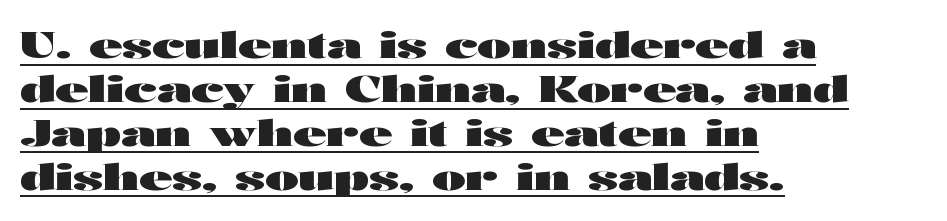
The image shows 36 px heavy, wide type, upright; set left-aligned, line spacing 1.22x, normal letter spacing, underlined; high stroke contrast and a medium x-height.
